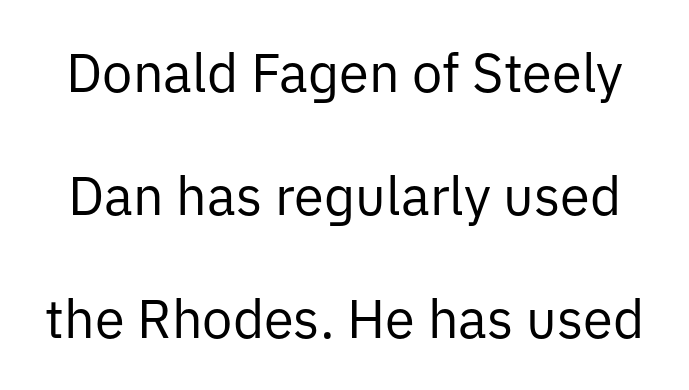
{"serif": "no", "italic": "no", "bold": "no", "weight": "regular", "width": "normal", "stroke_contrast": "low", "x_height": "medium", "monospaced": "no", "underline": "no", "line_spacing": "loose", "line_spacing_ratio": 2.28, "letter_spacing": "normal", "letter_spacing_em": 0.0, "glyph_px": 54}
